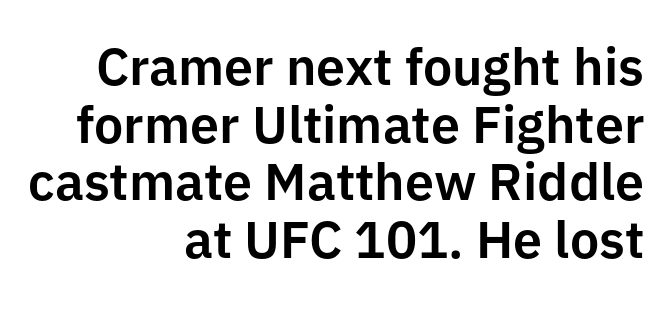
{"serif": "no", "italic": "no", "width": "normal", "stroke_contrast": "low", "x_height": "medium", "monospaced": "no", "underline": "no", "align": "right", "line_spacing": "tight", "line_spacing_ratio": 1.11, "letter_spacing": "normal", "letter_spacing_em": 0.0, "glyph_px": 52}
